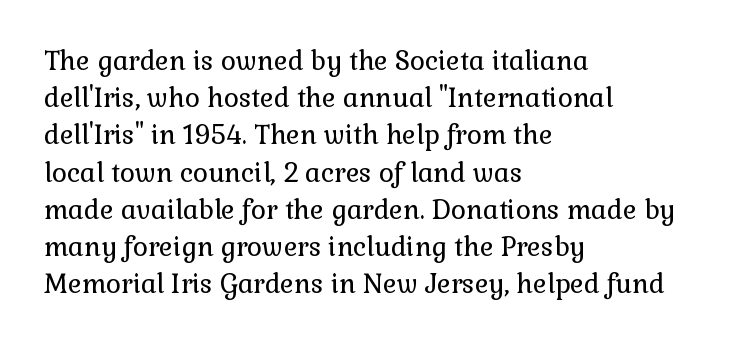
The image shows 26 px text type, upright; set left-aligned, normal line spacing (1.43x), normal letter spacing, not underlined.
